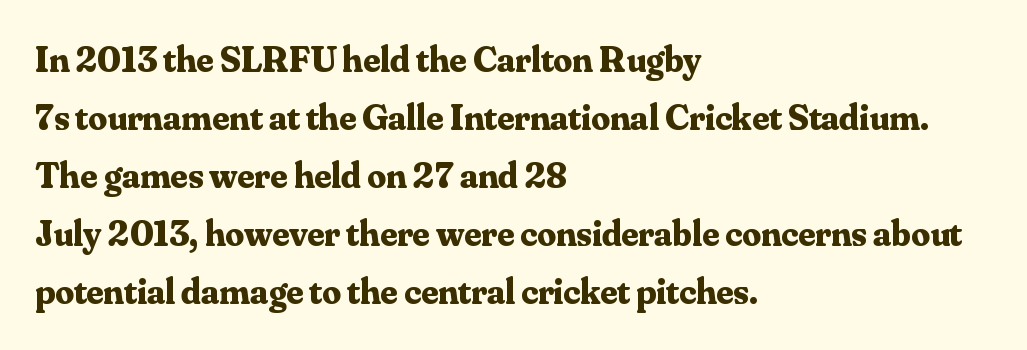
{"serif": "yes", "italic": "no", "bold": "yes", "weight": "bold", "width": "normal", "stroke_contrast": "medium", "x_height": "small", "monospaced": "no", "underline": "no", "align": "left", "line_spacing": "normal", "line_spacing_ratio": 1.57, "letter_spacing": "normal", "letter_spacing_em": 0.0, "glyph_px": 37}
